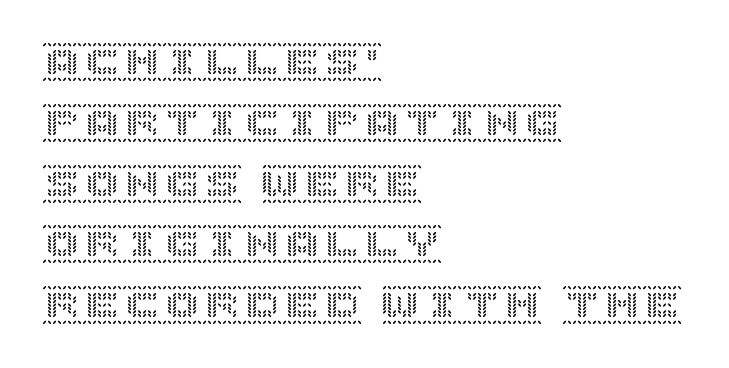
{"italic": "no", "width": "normal", "x_height": "large", "underline": "no", "align": "left", "line_spacing": "normal", "line_spacing_ratio": 1.52, "letter_spacing": "normal", "letter_spacing_em": 0.0, "glyph_px": 40}
